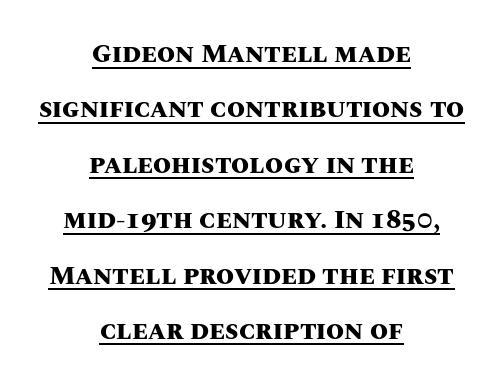
{"italic": "no", "bold": "yes", "underline": "yes", "align": "center", "line_spacing": "loose", "line_spacing_ratio": 2.13, "letter_spacing": "normal", "letter_spacing_em": 0.0, "glyph_px": 26}
